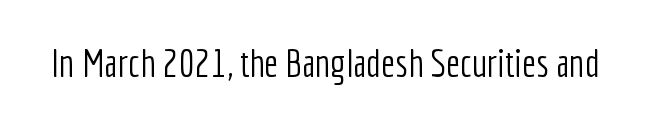
The image shows 39 px light, condensed sans-serif type, upright; set normal letter spacing, not underlined; low stroke contrast and a medium x-height.
